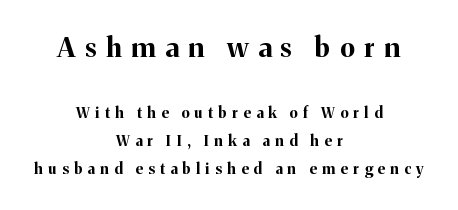
The image shows 27 px bold type, upright; set centered, line spacing 1.89x, unusually wide letter spacing (+0.36 em), not underlined; the first (top) block is 1.8x larger.
